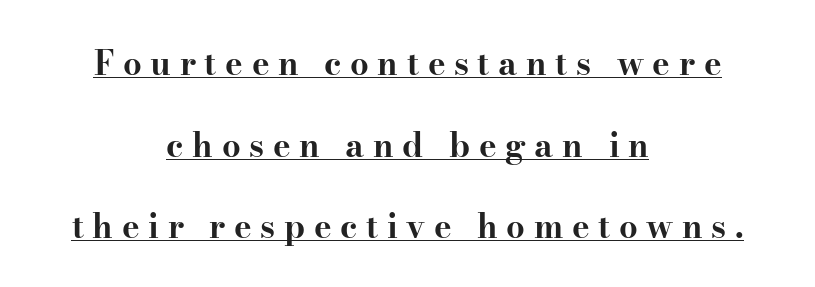
The image shows 33 px bold, wide serif type, upright; set centered, loose line spacing (2.47x), unusually wide letter spacing (+0.26 em), underlined; high stroke contrast and a small x-height.
